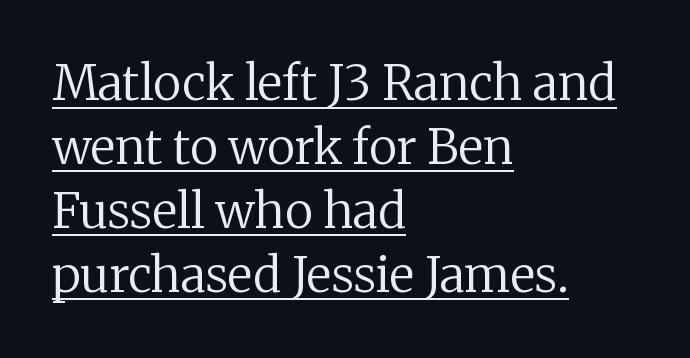
{"serif": "yes", "italic": "no", "bold": "no", "weight": "regular", "width": "normal", "stroke_contrast": "low", "x_height": "medium", "monospaced": "no", "underline": "yes", "align": "left", "line_spacing": "normal", "line_spacing_ratio": 1.33, "letter_spacing": "normal", "letter_spacing_em": 0.0, "glyph_px": 48}
